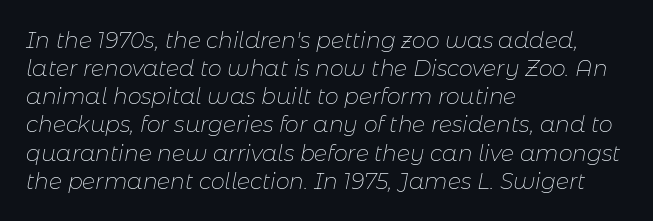
{"italic": "yes", "lean": "right", "slant_degrees": 11, "bold": "no", "underline": "no", "align": "left", "line_spacing": "normal", "line_spacing_ratio": 1.28, "letter_spacing": "normal", "letter_spacing_em": 0.0, "glyph_px": 22}
